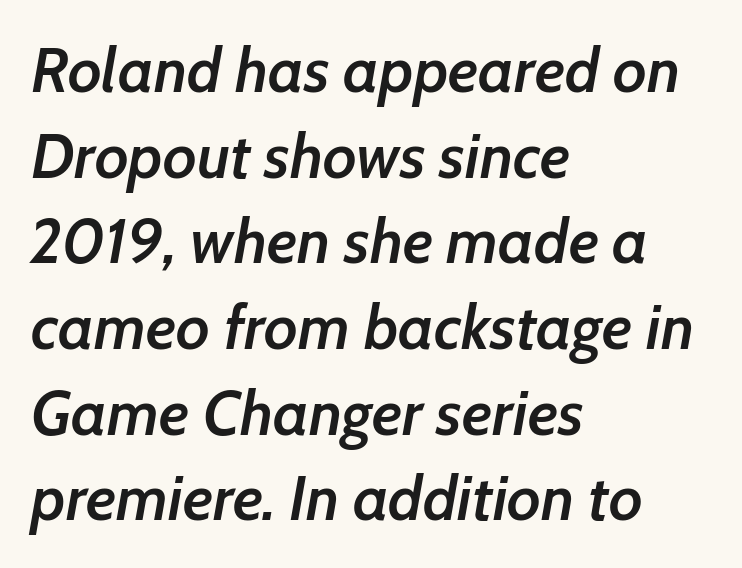
Q: Is the text bold? A: Semi-bold.
Q: Is the text italic (slanted)? A: Yes, it leans right by about 7 degrees.
Q: Is the text underlined? A: No.
Q: How is the paragraph aligned? A: Left-aligned.
Q: Is the spacing between letters normal or unusually wide? A: Normal.
Q: Is the spacing between lines tight, normal or loose? A: Normal.
Q: Width (condensed, normal, or wide)? A: Normal.
Q: Stroke contrast? A: Low.
Q: x-height? A: Medium.
Q: Monospaced? A: No.
